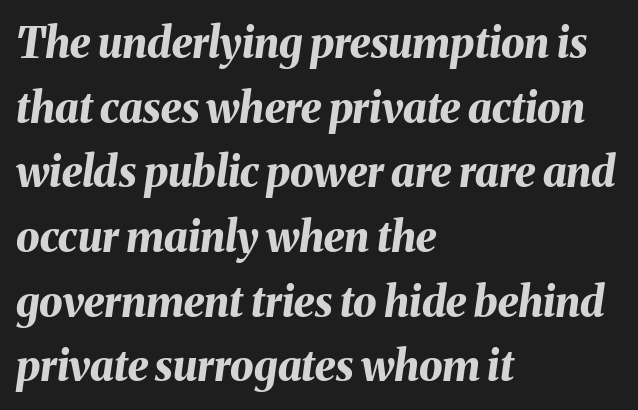
Short note: letters normally spaced. The axis of the letterforms is tilted away from vertical. A full-strength bold gives these letters their thick strokes. Alignment: flush left.
